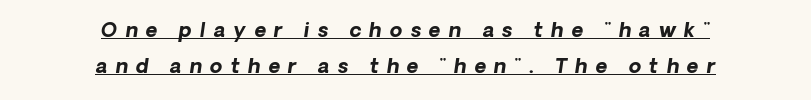
The lettering is marked with a stroke running underneath it. The passage is arranged like a title page — every line centered. Letter spacing: wide. The text carries the slant typical of an italic or oblique font.
